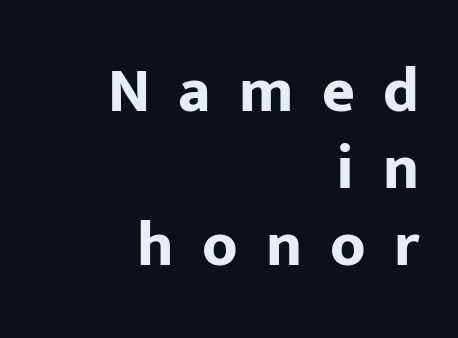
Does the weight exceed regular? Yes, all the way to bold. Right-aligned paragraph, ragged on the left. Vertical strokes here are truly vertical. Note the varied advance widths — an 'i' is clearly narrower than an 'm'. Letterform terminals end flat and unadorned throughout the passage. Underline: absent.
